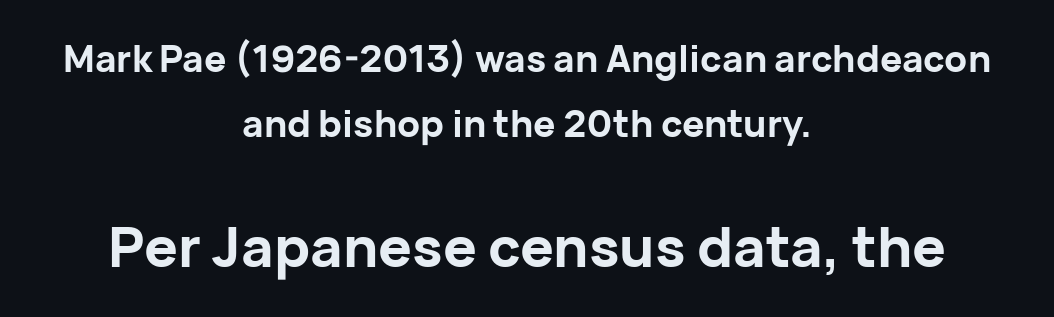
Q: Is the text bold? A: Yes.
Q: Is the text italic (slanted)? A: No, it is upright.
Q: Is the typeface a serif or a sans-serif typeface? A: Sans-serif.
Q: Is the text underlined? A: No.
Q: How is the paragraph aligned? A: Centered.
Q: Is the spacing between letters normal or unusually wide? A: Normal.
Q: Which block of text is set in a larger size, the first (top) or the second (bottom)? A: The second (bottom) one.
Q: Width (condensed, normal, or wide)? A: Normal.
Q: Stroke contrast? A: Low.
Q: x-height? A: Medium.
Q: Monospaced? A: No.
